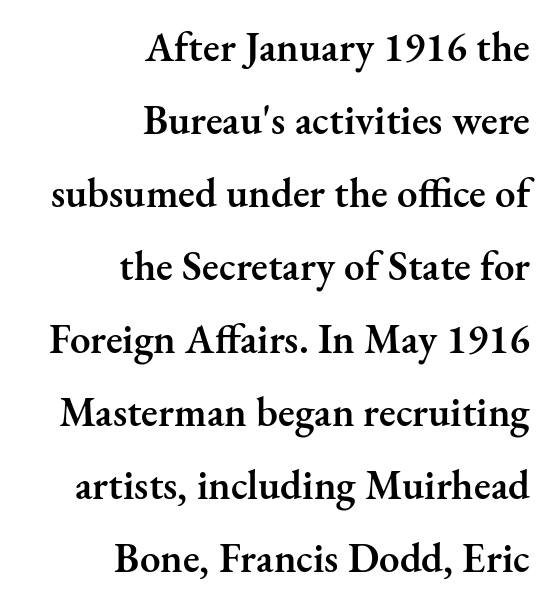
{"serif": "yes", "italic": "no", "bold": "semi", "weight": "semibold", "width": "normal", "stroke_contrast": "medium", "x_height": "small", "monospaced": "no", "underline": "no", "align": "right", "line_spacing_ratio": 1.78, "letter_spacing": "normal", "letter_spacing_em": 0.0, "glyph_px": 41}
